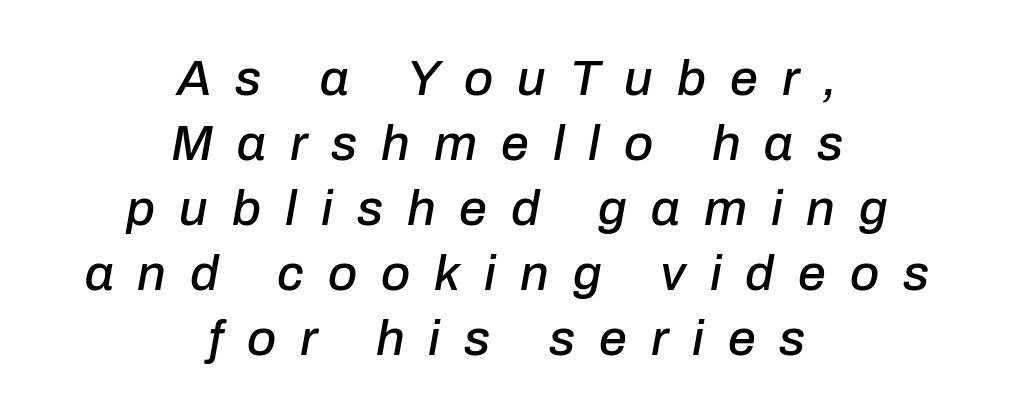
{"italic": "yes", "lean": "right", "slant_degrees": 10, "width": "normal", "stroke_contrast": "low", "x_height": "medium", "monospaced": "no", "underline": "no", "align": "center", "line_spacing": "normal", "line_spacing_ratio": 1.3, "letter_spacing": "wide", "letter_spacing_em": 0.48, "glyph_px": 50}
